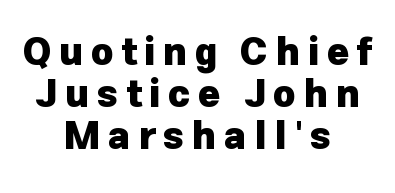
{"serif": "no", "italic": "no", "bold": "yes", "weight": "heavy", "width": "normal", "stroke_contrast": "low", "x_height": "medium", "monospaced": "no", "underline": "no", "align": "center", "line_spacing": "tight", "line_spacing_ratio": 1.11, "letter_spacing": "wide", "letter_spacing_em": 0.2, "glyph_px": 38}
